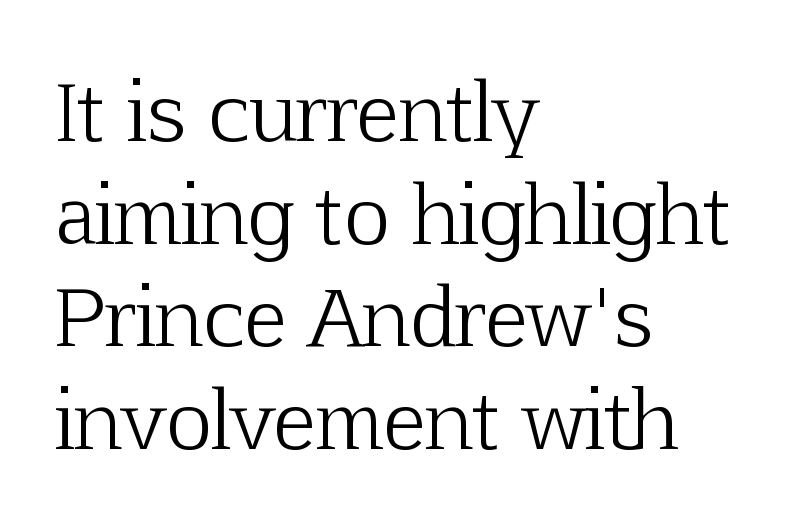
The passage shown is typeset with a serif family. Vertical strokes here are truly vertical. The typesetter chose a ragged-right arrangement here. Rule under the text: the space is simply empty. A typesetter would call this proportional, since set widths differ per character. Is there much room between lines? A standard amount, neither cramped nor airy.
